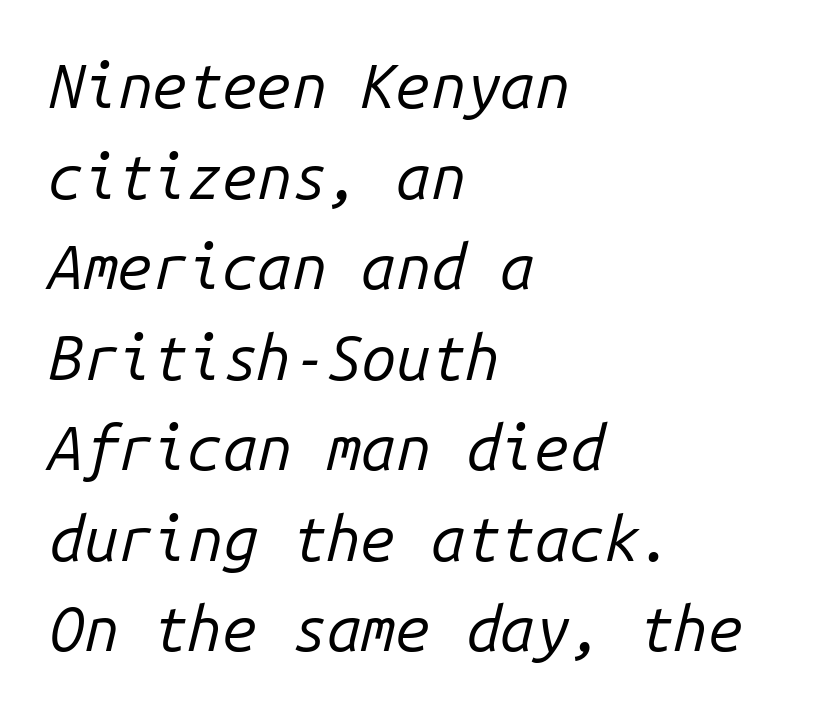
The image shows 62 px regular-weight type, italic (leaning right), monospaced; set left-aligned, normal line spacing (1.46x), normal letter spacing, not underlined; low stroke contrast and a medium x-height.
